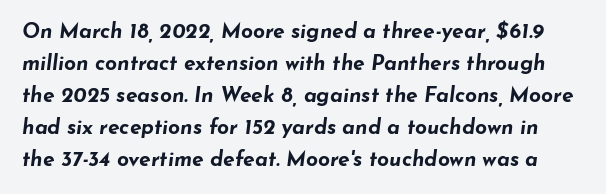
Bare-footed words on every line. Students, observe: this is what conventionally led text looks like. Heavy, bold letterforms. Caption: standard tracking, unaltered.
